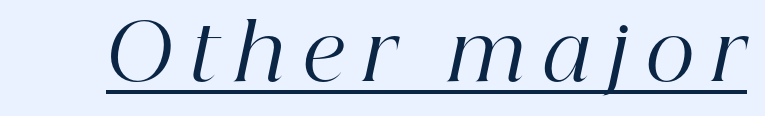
The image shows 77 px regular-weight serif type, italic (leaning right); set unusually wide letter spacing (+0.24 em), underlined; high stroke contrast and a medium x-height.
